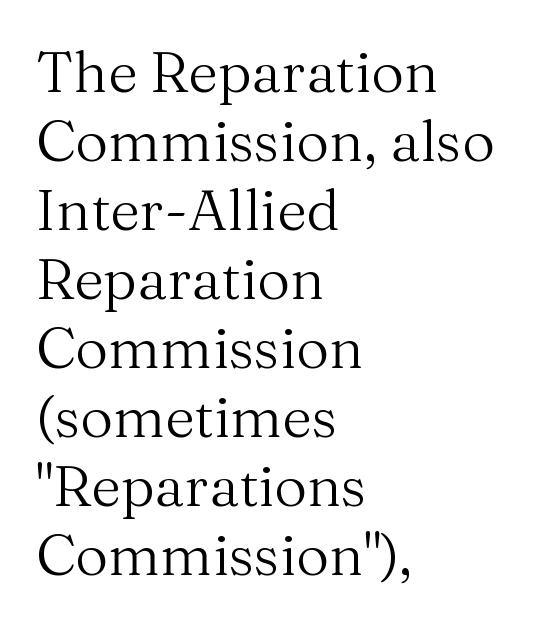
{"serif": "yes", "italic": "no", "bold": "no", "weight": "regular", "width": "normal", "stroke_contrast": "medium", "x_height": "medium", "monospaced": "no", "underline": "no", "align": "left", "line_spacing_ratio": 1.21, "letter_spacing": "normal", "letter_spacing_em": 0.0, "glyph_px": 57}
